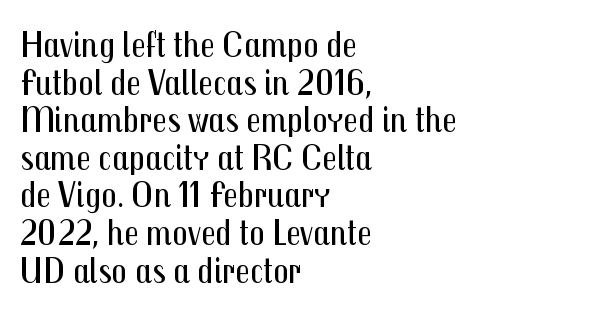
{"serif": "no", "italic": "no", "bold": "no", "weight": "regular", "width": "condensed", "stroke_contrast": "medium", "x_height": "medium", "monospaced": "no", "underline": "no", "align": "left", "line_spacing": "tight", "line_spacing_ratio": 0.99, "letter_spacing": "normal", "letter_spacing_em": 0.0, "glyph_px": 38}
